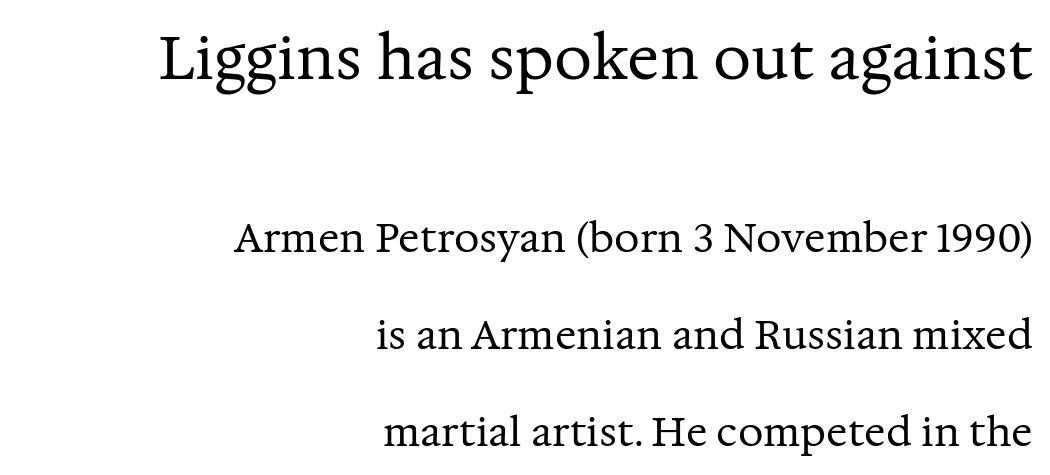
A light-to-regular cut is what we see here. Each letter keeps its own natural width here, so spacing adapts to shape. A clean baseline with only descenders dipping below it. The vertical gap from one line to the next is large. The line texture is even and compact thanks to regular tracking.
